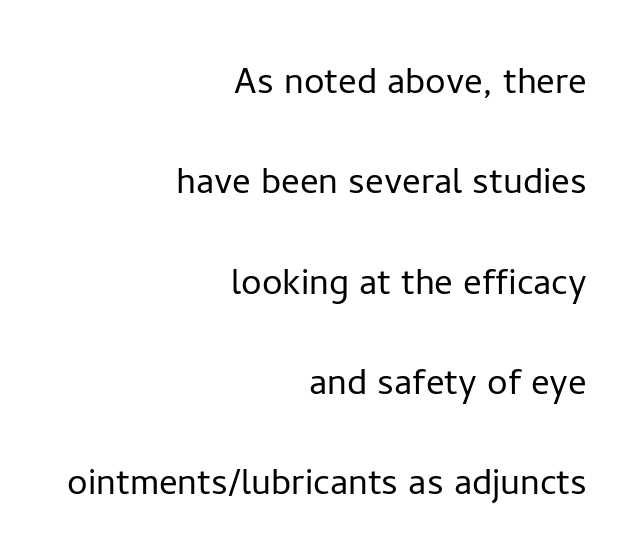
{"serif": "no", "italic": "no", "bold": "no", "weight": "light", "width": "normal", "stroke_contrast": "low", "x_height": "medium", "monospaced": "no", "underline": "no", "align": "right", "line_spacing": "loose", "line_spacing_ratio": 2.18, "letter_spacing": "normal", "letter_spacing_em": 0.0, "glyph_px": 46}
